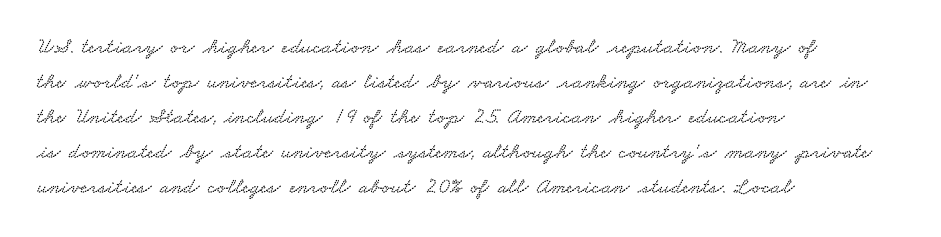
Layout note: lines flush left. Descenders are the only things crossing below the line. The vertical gap from one line to the next is medium. Caption: standard tracking, unaltered.
